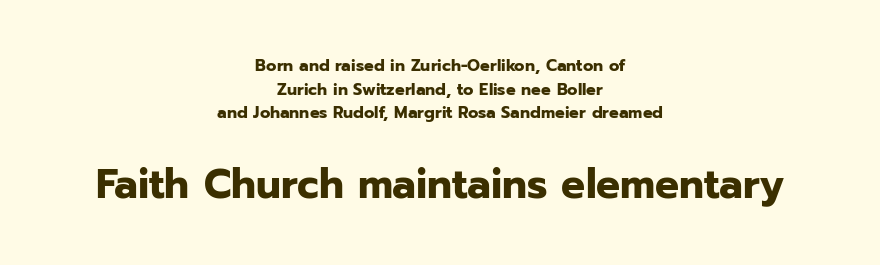
The image shows 42 px bold sans-serif type, upright; set centered, normal line spacing (1.39x), normal letter spacing, not underlined; the second (bottom) block is 2.47x larger; low stroke contrast and a medium x-height.
